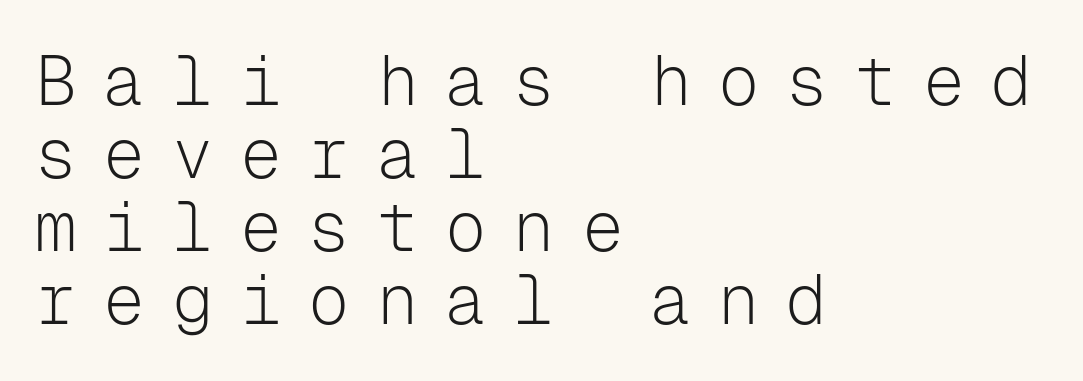
{"serif": "no", "italic": "no", "bold": "no", "weight": "light", "width": "normal", "stroke_contrast": "low", "x_height": "medium", "monospaced": "yes", "underline": "no", "align": "left", "line_spacing": "tight", "line_spacing_ratio": 1.06, "letter_spacing": "wide", "letter_spacing_em": 0.39, "glyph_px": 69}
